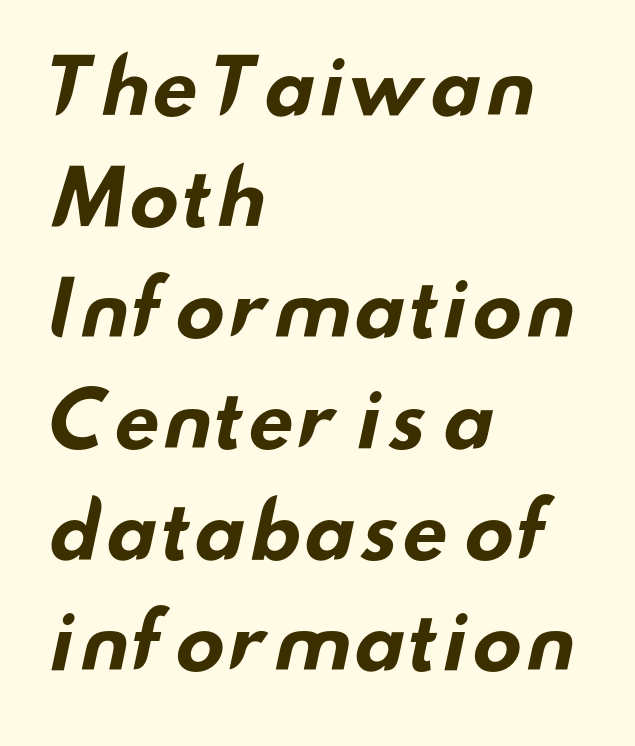
Q: Is the text bold? A: Yes.
Q: Is the typeface a serif or a sans-serif typeface? A: Sans-serif.
Q: Is the text underlined? A: No.
Q: How is the paragraph aligned? A: Left-aligned.
Q: Is the spacing between letters normal or unusually wide? A: Normal.
Q: Is the spacing between lines tight, normal or loose? A: Normal.
Q: Width (condensed, normal, or wide)? A: Wide.
Q: Stroke contrast? A: Low.
Q: x-height? A: Small.
Q: Monospaced? A: No.
